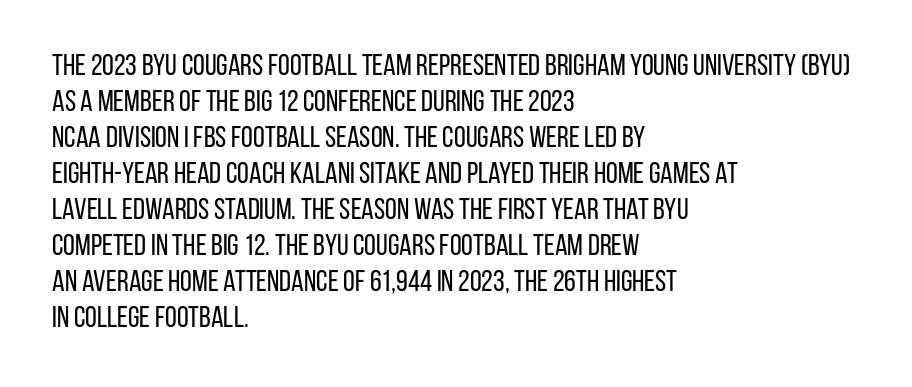
Think of a printed novel: that variable character pitch is what you see here. Honestly, the letter spacing is just normal — you wouldn't notice it. Is there any slant? The stems are plumb. Layout note: lines flush left. The area under the type is left untouched.
